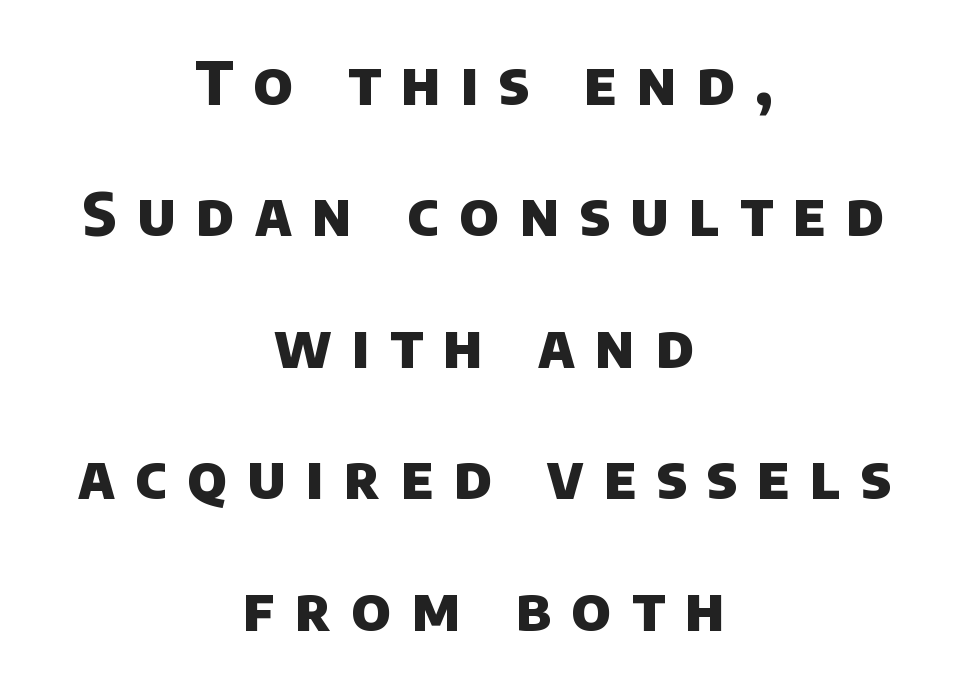
This sample is center-justified, so both line endings float freely. You could not count columns in this text — the font is proportionally spaced. Bold? Absolutely — the strokes are thick and heavy. You could fit nearly another row in the gap between these rows. Letterform terminals end flat and unadorned throughout the passage.
